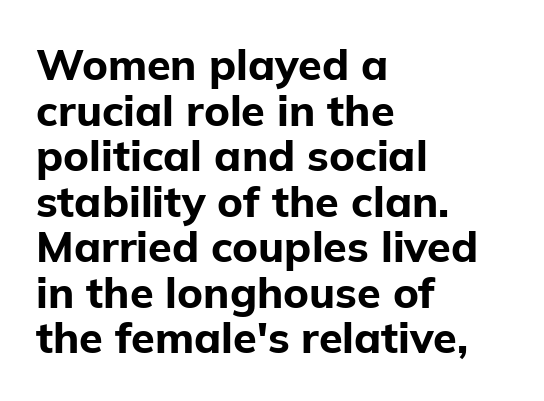
There is no visible air inserted between adjacent glyphs. Each line starts at the same left margin while the right side varies. Beneath every word, the page is bare. Think of a printed novel: that variable character pitch is what you see here. Examine the stroke ends and you'll find no serifs.
